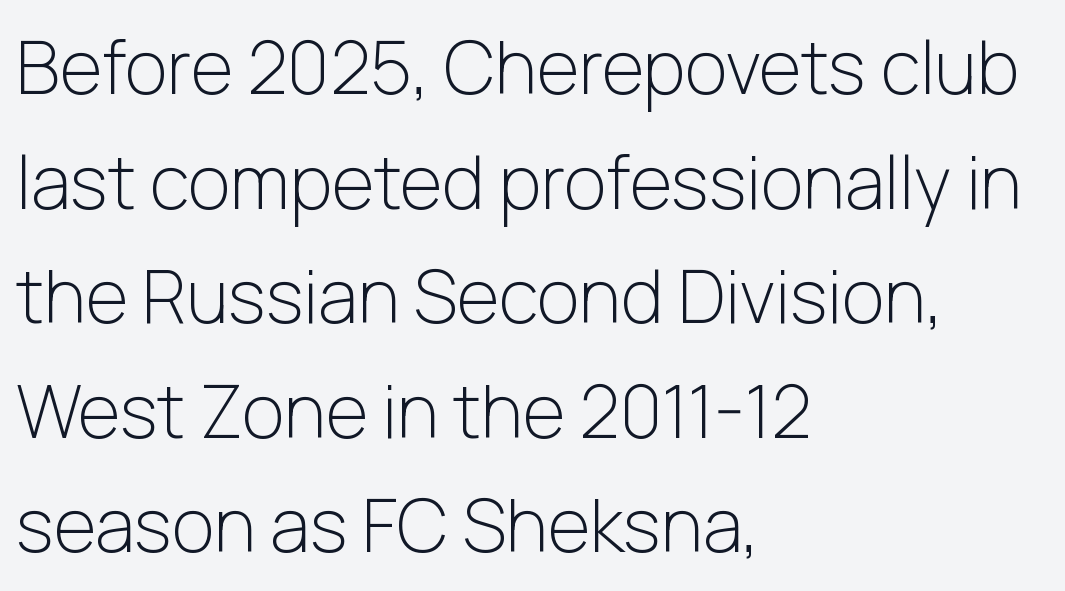
Q: Is the text bold? A: No.
Q: Is the text italic (slanted)? A: No, it is upright.
Q: Is the typeface a serif or a sans-serif typeface? A: Sans-serif.
Q: Is the text underlined? A: No.
Q: How is the paragraph aligned? A: Left-aligned.
Q: Is the spacing between letters normal or unusually wide? A: Normal.
Q: Is the spacing between lines tight, normal or loose? A: Normal.
Q: Width (condensed, normal, or wide)? A: Normal.
Q: Stroke contrast? A: Low.
Q: x-height? A: Medium.
Q: Monospaced? A: No.
